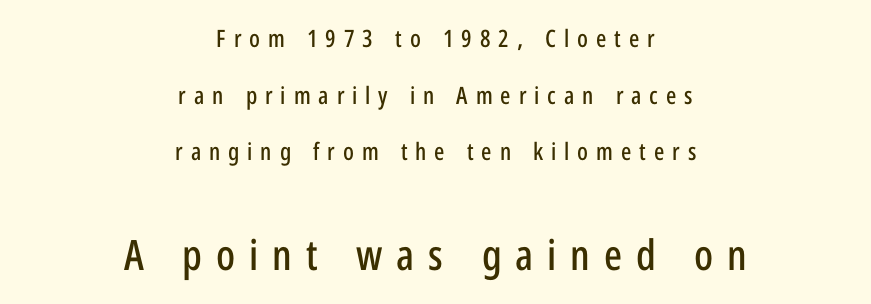
{"serif": "no", "italic": "no", "width": "condensed", "stroke_contrast": "low", "x_height": "medium", "monospaced": "no", "underline": "no", "align": "center", "line_spacing": "loose", "line_spacing_ratio": 2.36, "letter_spacing": "wide", "letter_spacing_em": 0.33, "larger_block": "second", "size_ratio": 1.75, "glyph_px": 42}
